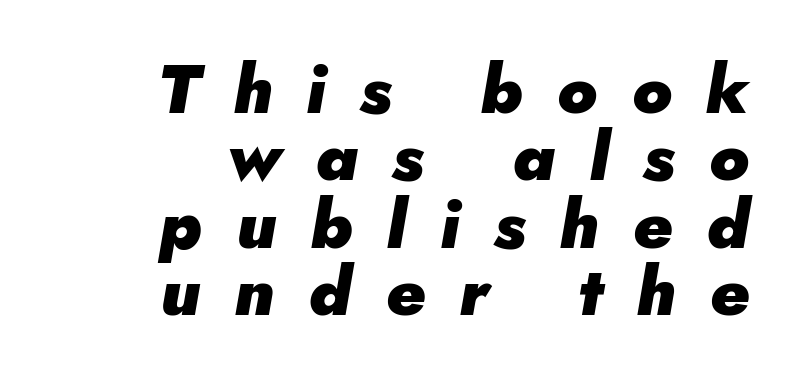
{"italic": "yes", "lean": "right", "slant_degrees": 5, "bold": "yes", "weight": "heavy", "width": "normal", "stroke_contrast": "low", "x_height": "small", "monospaced": "no", "underline": "no", "align": "right", "line_spacing": "tight", "line_spacing_ratio": 0.99, "letter_spacing": "wide", "letter_spacing_em": 0.5, "glyph_px": 68}
